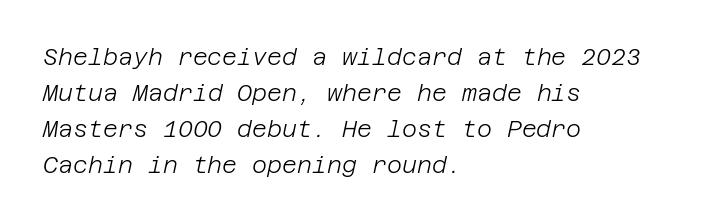
The image shows 23 px text type, italic (leaning right); set left-aligned, normal line spacing (1.57x), normal letter spacing, not underlined.
